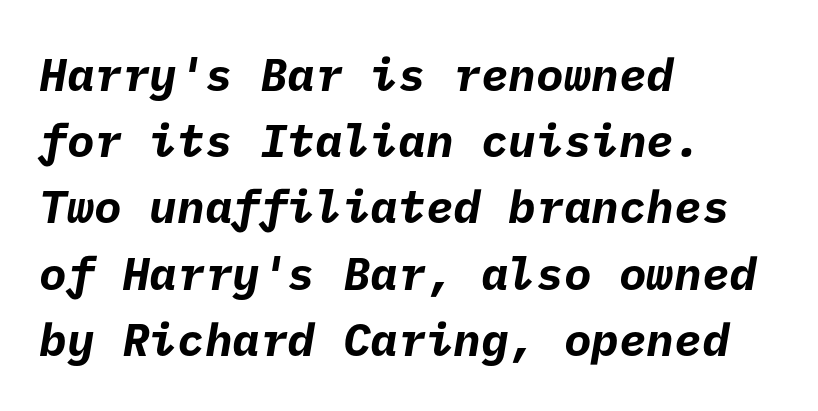
The image shows 46 px bold sans-serif type; set left-aligned, normal line spacing (1.44x), normal letter spacing, not underlined; low stroke contrast and a medium x-height.
